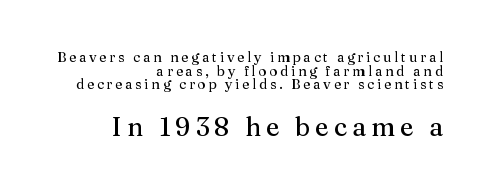
{"italic": "no", "underline": "no", "align": "right", "line_spacing": "tight", "line_spacing_ratio": 0.97, "larger_block": "second", "size_ratio": 1.86, "glyph_px": 26}
